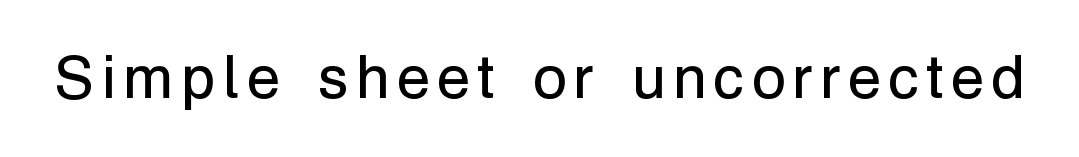
{"serif": "no", "italic": "no", "bold": "no", "weight": "regular", "width": "normal", "stroke_contrast": "low", "x_height": "medium", "monospaced": "no", "underline": "no", "glyph_px": 61}
